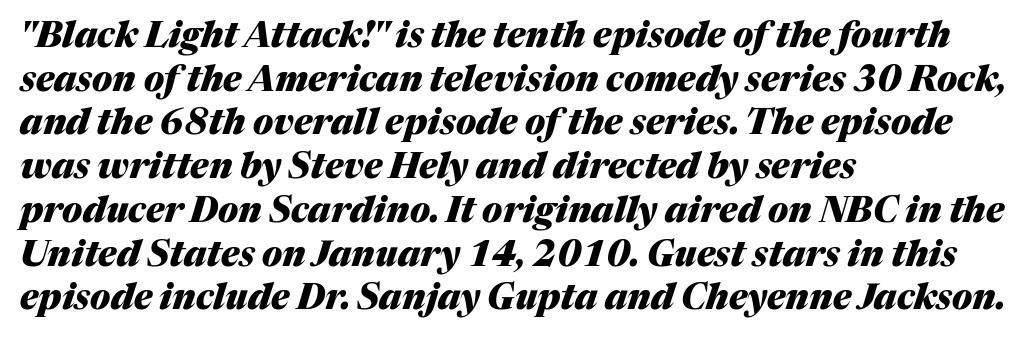
Summary of weight: heavy, a full bold. Glyph-to-glyph distance matches everyday printed text. Check the space under the baseline: it is left empty. The lines sit at an ordinary, default distance from one another. The font's italic variant was chosen for this text.
